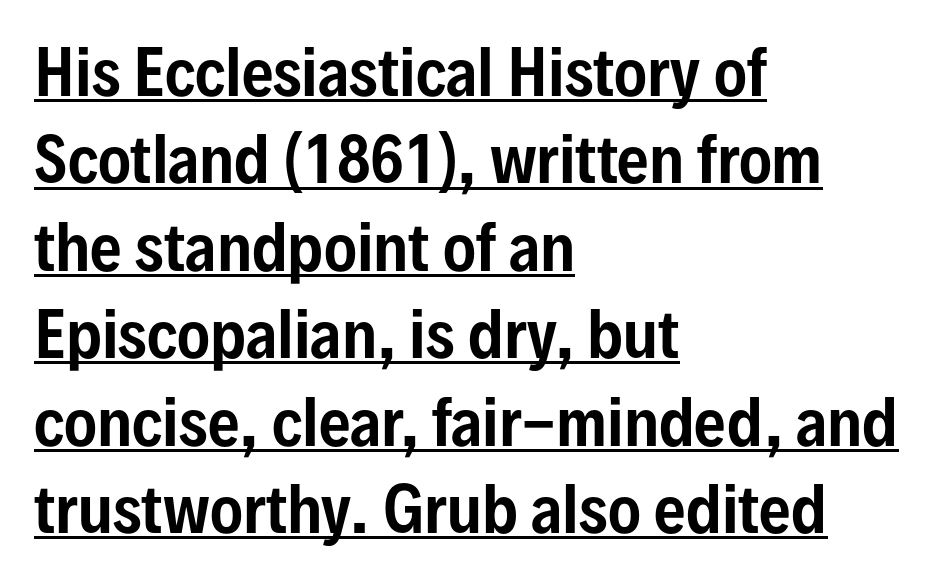
{"serif": "no", "italic": "no", "width": "condensed", "stroke_contrast": "low", "x_height": "medium", "monospaced": "no", "underline": "yes", "align": "left", "line_spacing": "normal", "line_spacing_ratio": 1.41, "letter_spacing": "normal", "letter_spacing_em": 0.0, "glyph_px": 62}
